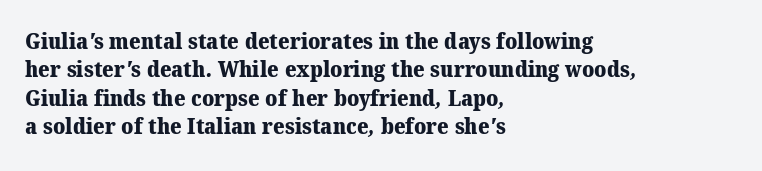
The image shows 22 px bold type; set left-aligned, normal line spacing (1.29x), normal letter spacing, not underlined.
